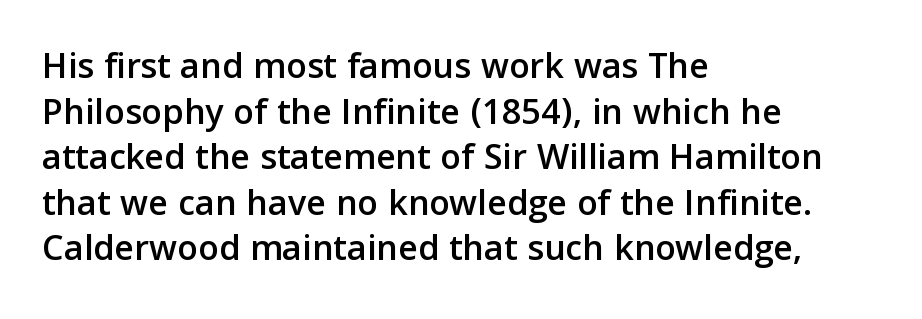
The image shows 38 px sans-serif type, upright; set left-aligned, line spacing 1.2x, normal letter spacing, not underlined; low stroke contrast and a medium x-height.
